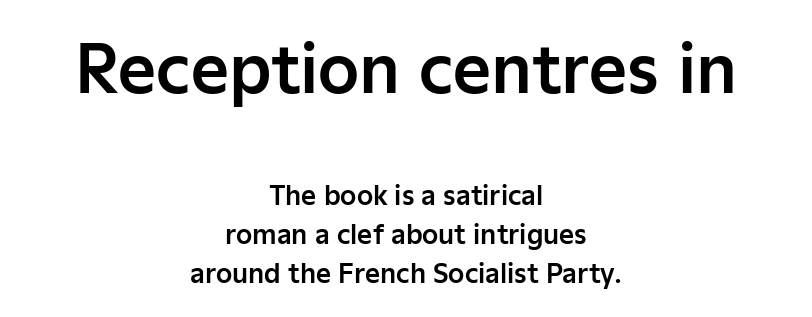
The image shows 66 px sans-serif type, upright; set centered, normal line spacing (1.49x), normal letter spacing, not underlined; the first (top) block is 2.54x larger; low stroke contrast and a medium x-height.
